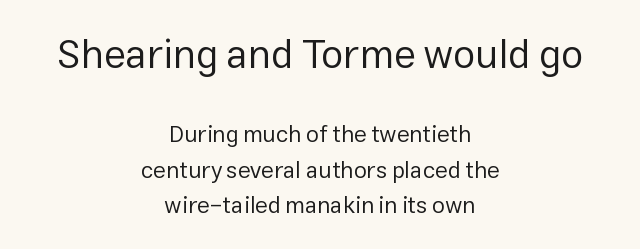
{"serif": "no", "italic": "no", "bold": "no", "weight": "regular", "width": "normal", "stroke_contrast": "low", "x_height": "medium", "monospaced": "no", "underline": "no", "align": "center", "line_spacing": "normal", "line_spacing_ratio": 1.55, "letter_spacing": "normal", "letter_spacing_em": 0.0, "larger_block": "first", "size_ratio": 1.74, "glyph_px": 40}
